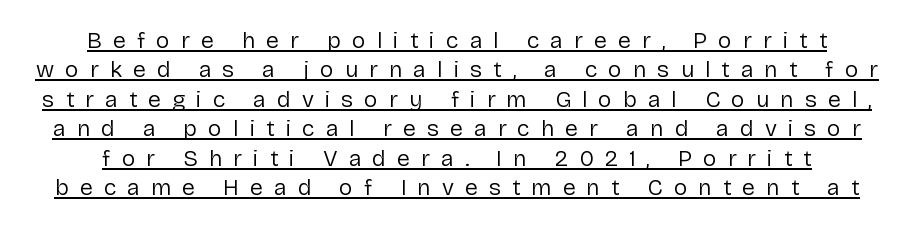
Tracking value appears strongly positive — letters spread wide. Heft: none added — not bold. Normally led — the rows are evenly, conventionally spaced. Underline: present.
